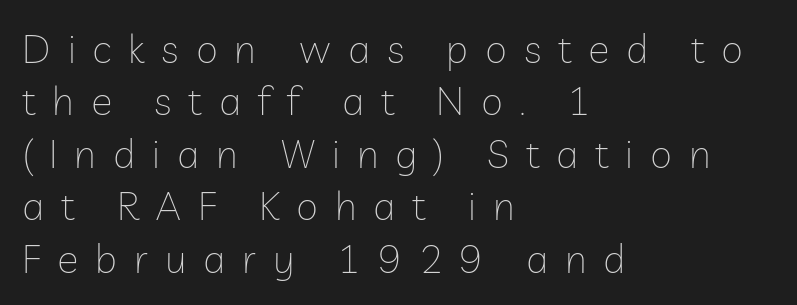
The passage shown is not underscored anywhere. Varying glyph widths throughout — classic text-font behaviour. Italic? Not at all — the glyphs are vertical. Letter spacing: wide. Students, observe: this is what conventionally led text looks like.
